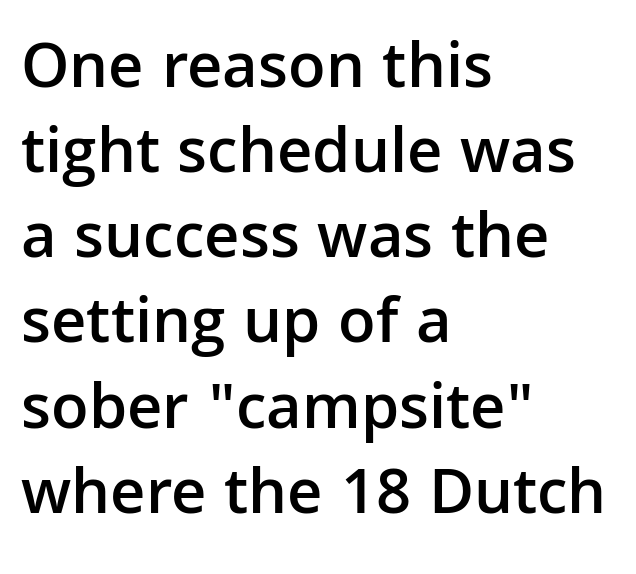
{"serif": "no", "italic": "no", "bold": "semi", "weight": "semibold", "width": "normal", "stroke_contrast": "low", "x_height": "medium", "monospaced": "no", "underline": "no", "align": "left", "line_spacing": "normal", "line_spacing_ratio": 1.29, "letter_spacing": "normal", "letter_spacing_em": 0.0, "glyph_px": 66}
